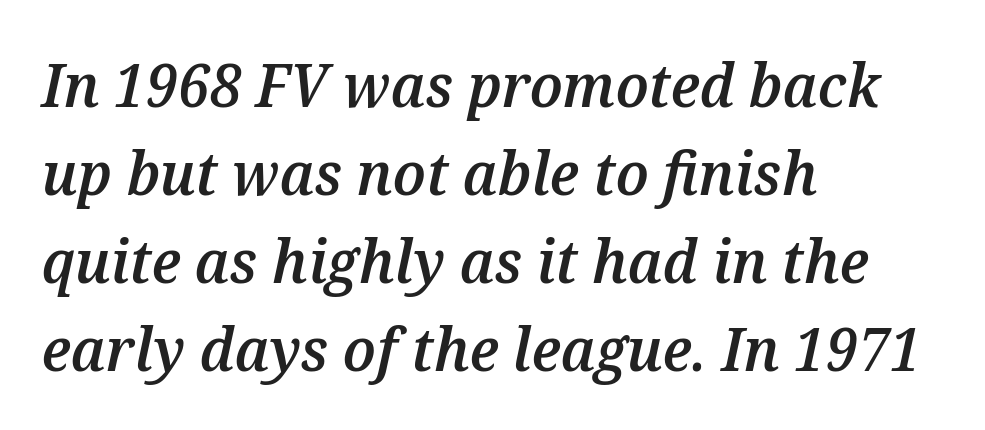
In terms of leading, this rendering sits right in the middle. There is no visible air inserted between adjacent glyphs. Stems and bowls a touch heavier than normal — semibold. Which margin do the lines hug? The left one — the right edge is uneven. Unmarked baselines from the first word to the last. Does the lettering tilt? It does — this is italic.
